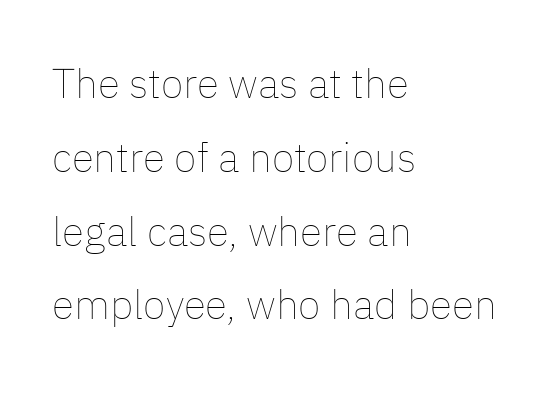
Stroke mass is kept to a normal reading level or below. Do the letters lean? They stand straight. How are the letters spaced? Ordinarily, with no added tracking. Looks like regular typesetting: each glyph gets only the width it needs.
